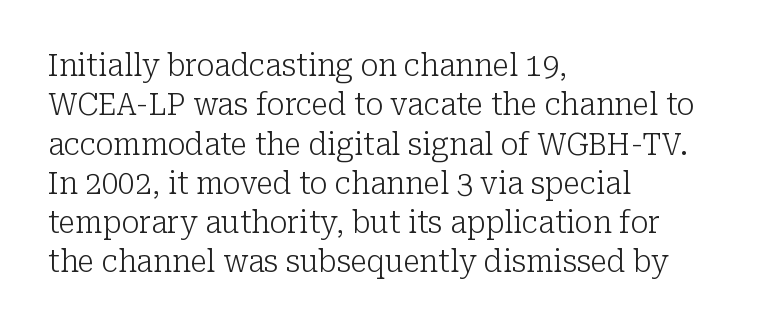
Words float on clear page, feet unadorned. This rendering employs a face with finishing strokes, i.e., a serif. The passage shown is not bold in any degree. Between one letter and the next there's only the usual sliver of space.
